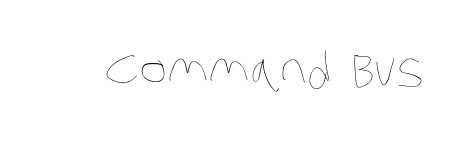
{"bold": "no", "weight": "thin", "width": "condensed", "stroke_contrast": "low", "x_height": "large", "monospaced": "no", "underline": "no", "letter_spacing": "normal", "letter_spacing_em": 0.0, "glyph_px": 47}
